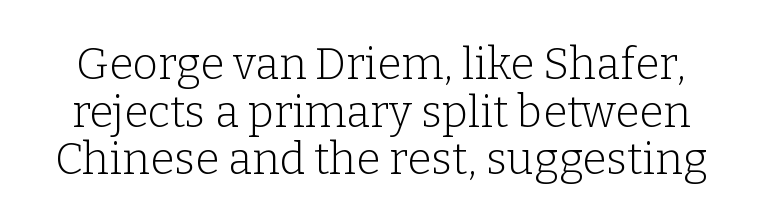
Q: Is the text bold? A: No.
Q: Is the text italic (slanted)? A: No, it is upright.
Q: Is the typeface a serif or a sans-serif typeface? A: Serif.
Q: Is the text underlined? A: No.
Q: Is the spacing between letters normal or unusually wide? A: Normal.
Q: Is the spacing between lines tight, normal or loose? A: Tight.
Q: Width (condensed, normal, or wide)? A: Normal.
Q: Stroke contrast? A: Low.
Q: x-height? A: Medium.
Q: Monospaced? A: No.
